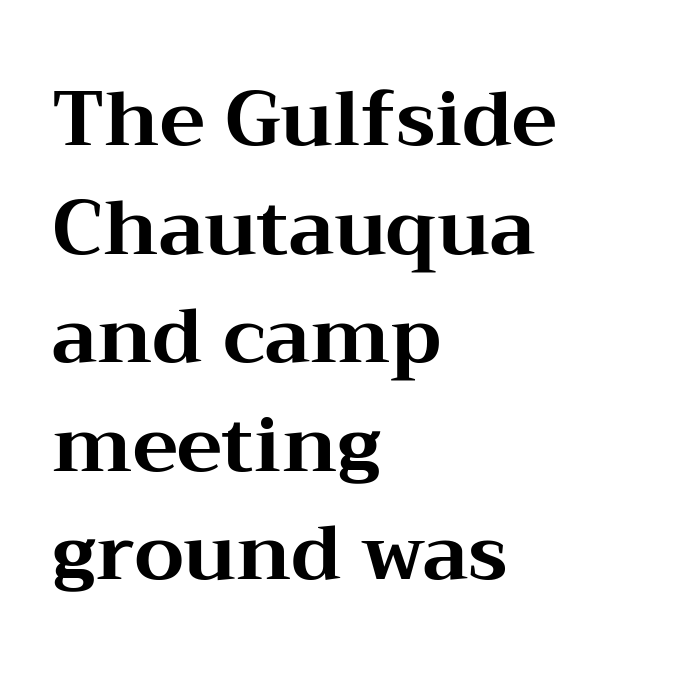
{"serif": "yes", "italic": "no", "bold": "yes", "weight": "bold", "width": "wide", "stroke_contrast": "medium", "x_height": "medium", "monospaced": "no", "underline": "no", "align": "left", "line_spacing": "normal", "line_spacing_ratio": 1.41, "letter_spacing": "normal", "letter_spacing_em": 0.0, "glyph_px": 77}
